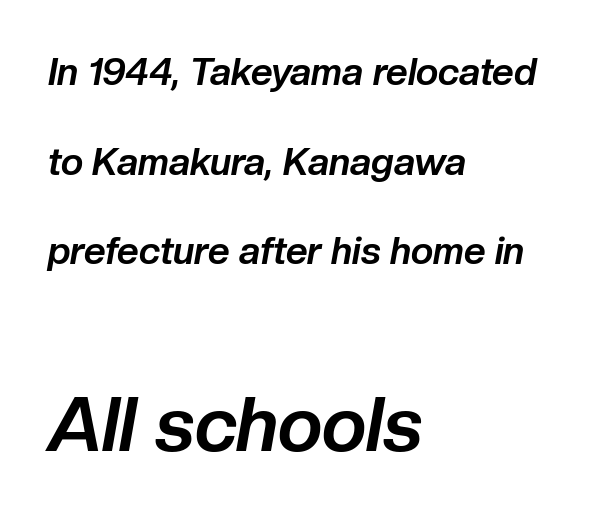
The image shows 76 px bold type, italic (leaning right); set left-aligned, loose line spacing (2.36x), normal letter spacing, not underlined; the second (bottom) block is 2.0x larger; low stroke contrast and a medium x-height.
